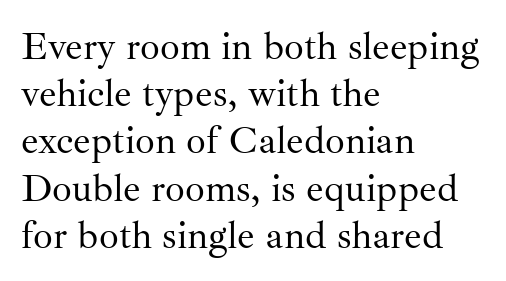
{"serif": "yes", "italic": "no", "bold": "no", "weight": "regular", "width": "normal", "stroke_contrast": "medium", "x_height": "small", "monospaced": "no", "underline": "no", "align": "left", "line_spacing_ratio": 1.21, "letter_spacing": "normal", "letter_spacing_em": 0.0, "glyph_px": 39}
